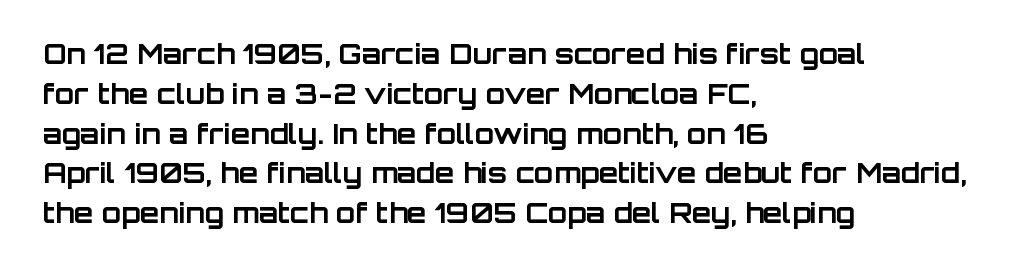
The image shows 28 px bold sans-serif type, upright; set left-aligned, normal line spacing (1.42x), normal letter spacing, not underlined; low stroke contrast and a large x-height.
